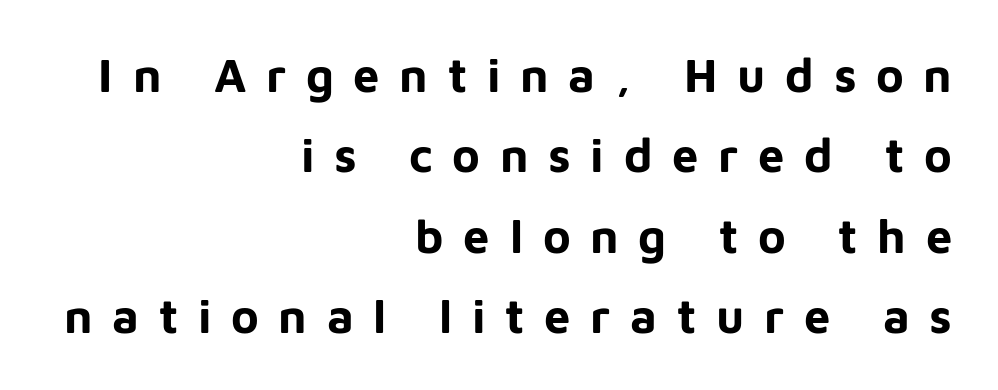
The image shows 47 px bold sans-serif type, upright; set right-aligned, line spacing 1.71x, unusually wide letter spacing (+0.42 em), not underlined; low stroke contrast and a medium x-height.
